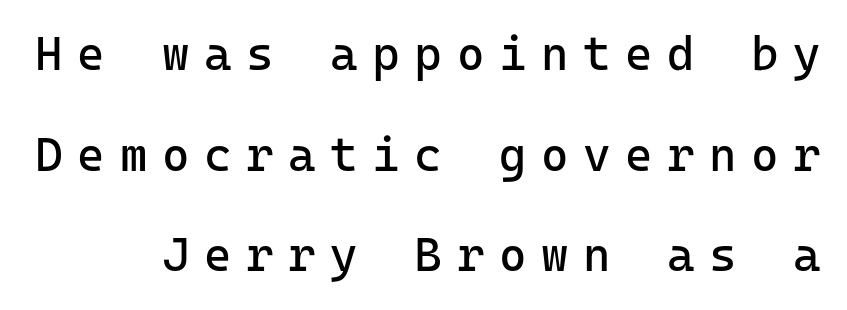
{"serif": "no", "italic": "no", "bold": "no", "weight": "regular", "width": "normal", "stroke_contrast": "low", "x_height": "medium", "underline": "no", "line_spacing": "loose", "line_spacing_ratio": 2.14, "letter_spacing": "wide", "letter_spacing_em": 0.31, "glyph_px": 47}
